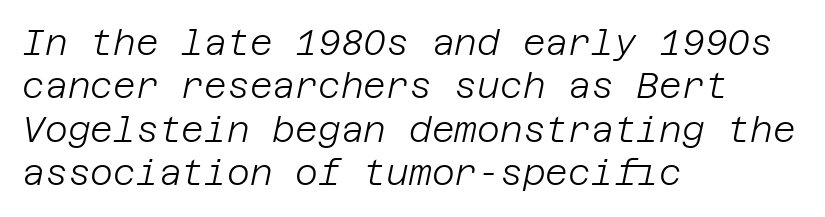
Q: Is the text bold? A: No.
Q: Is the text italic (slanted)? A: Yes, it leans right by about 12 degrees.
Q: Is the text underlined? A: No.
Q: How is the paragraph aligned? A: Left-aligned.
Q: Is the spacing between letters normal or unusually wide? A: Normal.
Q: Width (condensed, normal, or wide)? A: Normal.
Q: Stroke contrast? A: Low.
Q: x-height? A: Large.
